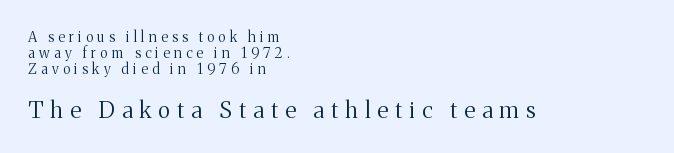
{"italic": "no", "bold": "no", "underline": "no", "align": "left", "line_spacing": "tight", "line_spacing_ratio": 1.15, "letter_spacing": "wide", "letter_spacing_em": 0.31, "larger_block": "second", "size_ratio": 1.64, "glyph_px": 23}
